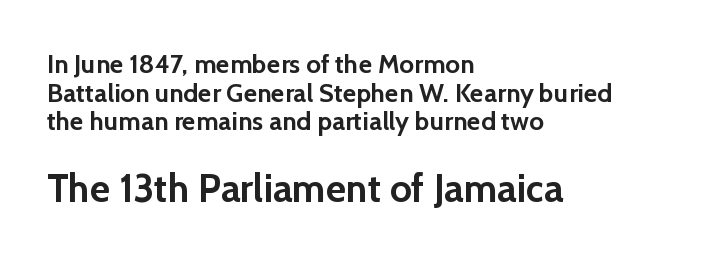
{"serif": "no", "italic": "no", "bold": "yes", "weight": "semibold", "width": "normal", "x_height": "medium", "monospaced": "no", "underline": "no", "align": "left", "line_spacing": "tight", "line_spacing_ratio": 1.1, "letter_spacing": "normal", "letter_spacing_em": 0.0, "larger_block": "second", "size_ratio": 1.5, "glyph_px": 39}
